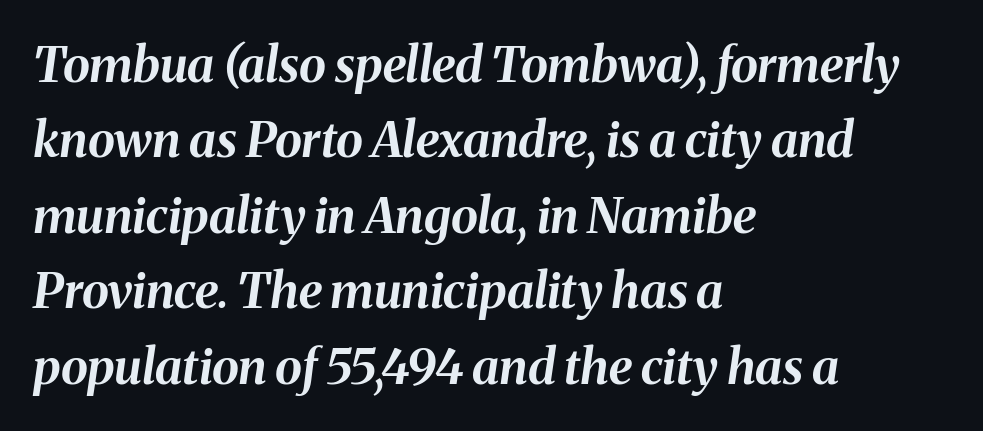
Q: Is the text bold? A: Yes.
Q: Is the text italic (slanted)? A: Yes, it leans right by about 8 degrees.
Q: Is the text underlined? A: No.
Q: How is the paragraph aligned? A: Left-aligned.
Q: Is the spacing between letters normal or unusually wide? A: Normal.
Q: Is the spacing between lines tight, normal or loose? A: Normal.
Q: Width (condensed, normal, or wide)? A: Normal.
Q: Stroke contrast? A: Medium.
Q: x-height? A: Medium.
Q: Monospaced? A: No.
